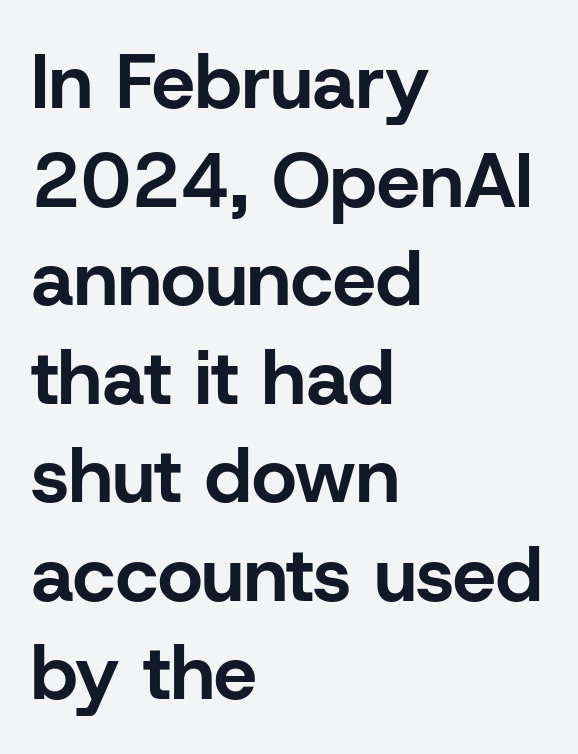
The text was rendered using a sans face with plain stroke endings. The zone under the glyphs is completely vacant. Heavy-handed strokes throughout: this text is bold. Horizontal bands of white between lines are of average thickness.
